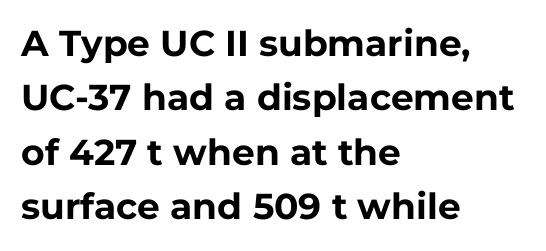
The image shows 36 px bold sans-serif type, upright; set left-aligned, normal line spacing (1.51x), normal letter spacing, not underlined; low stroke contrast and a medium x-height.
